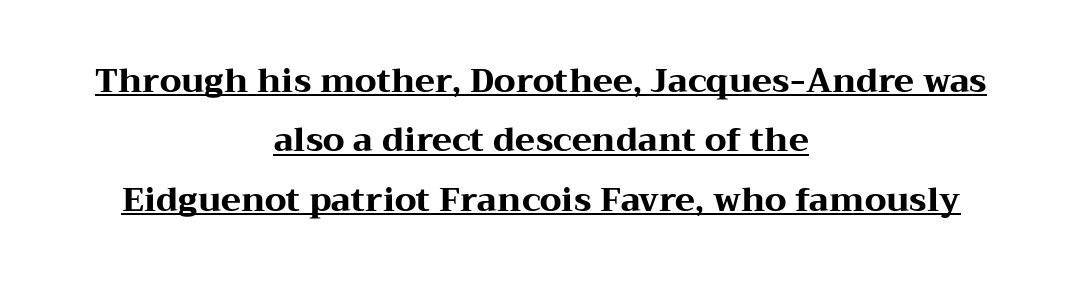
This is underlined copy, the kind a proofreader might mark for attention. The designer went with a serif here, giving each stem small feet. Is this a fixed-width face? No — the glyphs have proportional, varying widths. Tall strokes in this sample are plumb rather than angled. The passage is arranged like a title page — every line centered.
